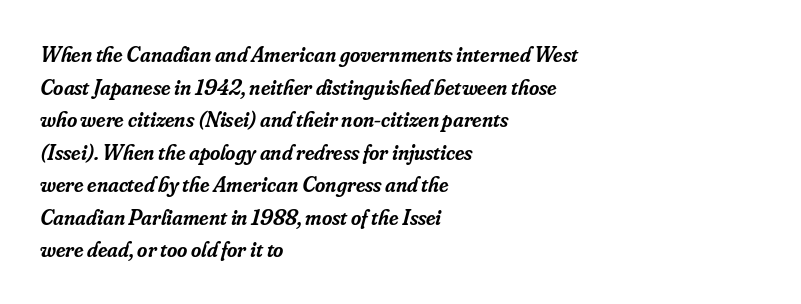
{"italic": "yes", "lean": "right", "slant_degrees": 16, "bold": "semi", "underline": "no", "align": "left", "line_spacing": "normal", "line_spacing_ratio": 1.48, "letter_spacing": "normal", "letter_spacing_em": 0.0, "glyph_px": 22}
